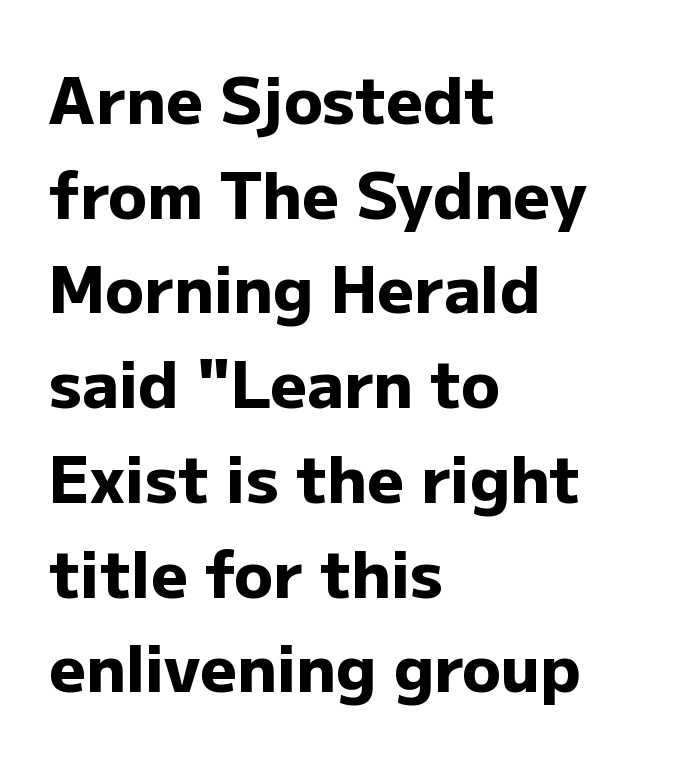
{"serif": "no", "italic": "no", "bold": "yes", "weight": "heavy", "width": "normal", "stroke_contrast": "low", "x_height": "medium", "monospaced": "no", "underline": "no", "align": "left", "line_spacing": "normal", "line_spacing_ratio": 1.48, "letter_spacing": "normal", "letter_spacing_em": 0.0, "glyph_px": 64}
